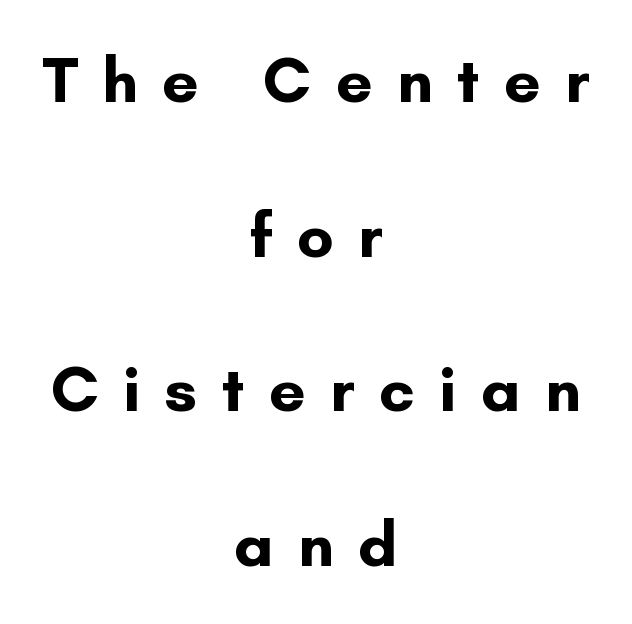
Q: Is the text bold? A: Yes.
Q: Is the text italic (slanted)? A: No, it is upright.
Q: Is the typeface a serif or a sans-serif typeface? A: Sans-serif.
Q: Is the text underlined? A: No.
Q: How is the paragraph aligned? A: Centered.
Q: Is the spacing between letters normal or unusually wide? A: Unusually wide.
Q: Is the spacing between lines tight, normal or loose? A: Loose.
Q: Width (condensed, normal, or wide)? A: Normal.
Q: Stroke contrast? A: Low.
Q: x-height? A: Small.
Q: Monospaced? A: No.
